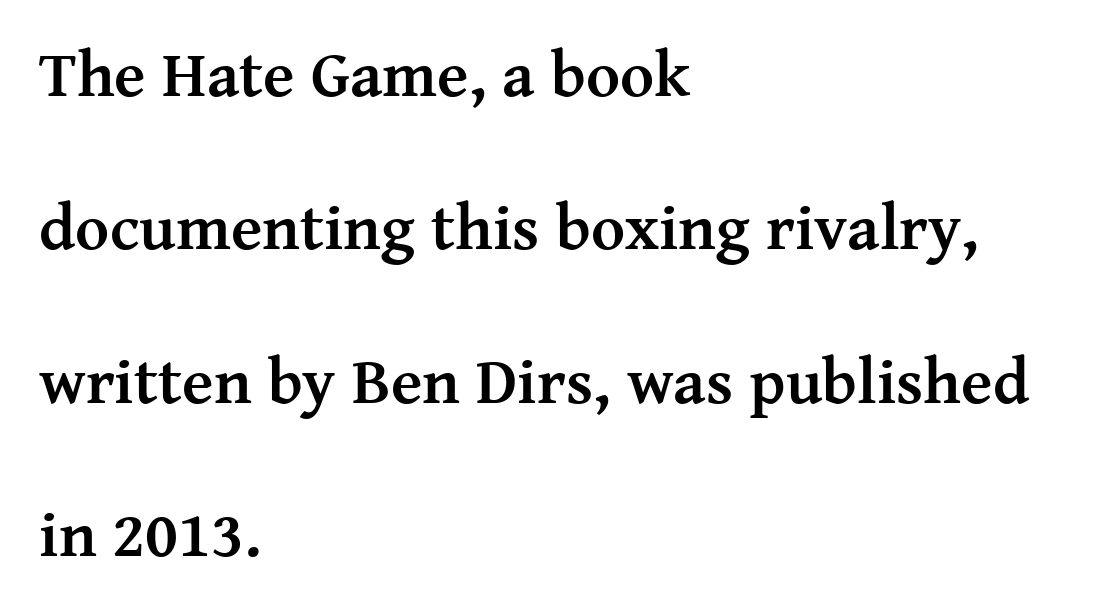
Q: Is the text bold? A: Yes.
Q: Is the text italic (slanted)? A: No, it is upright.
Q: Is the typeface a serif or a sans-serif typeface? A: Serif.
Q: Is the text underlined? A: No.
Q: How is the paragraph aligned? A: Left-aligned.
Q: Is the spacing between letters normal or unusually wide? A: Normal.
Q: Is the spacing between lines tight, normal or loose? A: Loose.
Q: Width (condensed, normal, or wide)? A: Normal.
Q: Stroke contrast? A: Medium.
Q: x-height? A: Medium.
Q: Monospaced? A: No.
